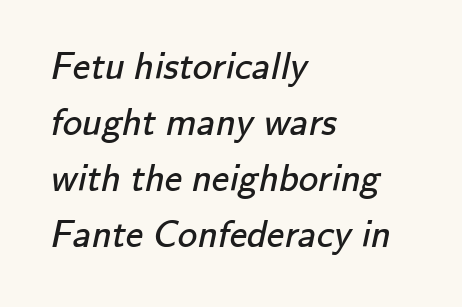
The image shows 39 px regular-weight sans-serif type; set left-aligned, normal line spacing (1.44x), normal letter spacing, not underlined; low stroke contrast and a small x-height.
